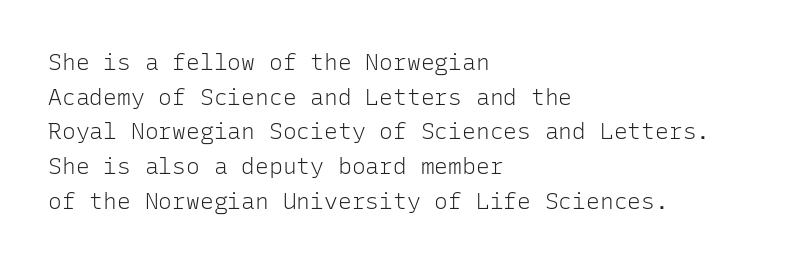
{"italic": "no", "bold": "no", "underline": "no", "align": "left", "line_spacing": "normal", "line_spacing_ratio": 1.51, "letter_spacing": "normal", "letter_spacing_em": 0.0, "glyph_px": 23}
